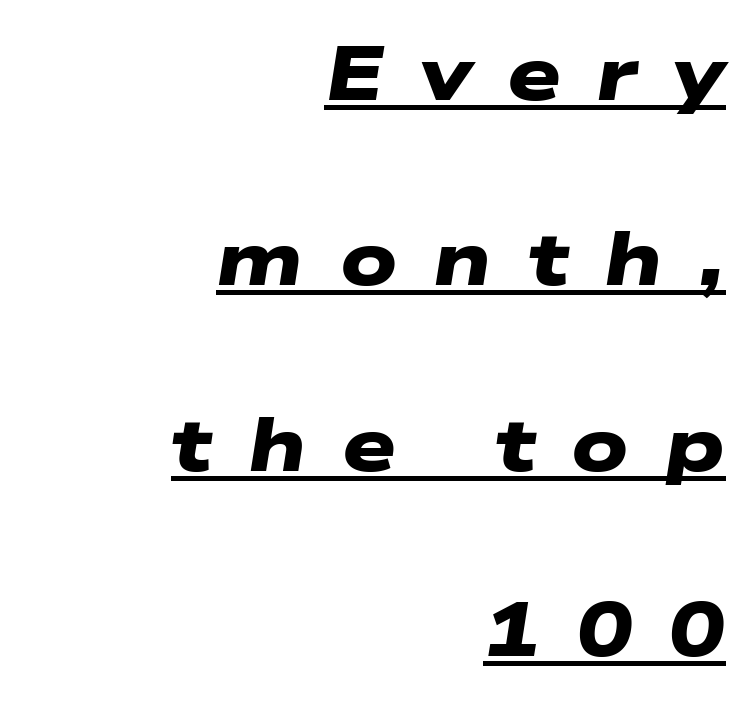
The image shows 76 px heavy, wide sans-serif type; set right-aligned, loose line spacing (2.44x), unusually wide letter spacing (+0.47 em), underlined; low stroke contrast and a medium x-height.
